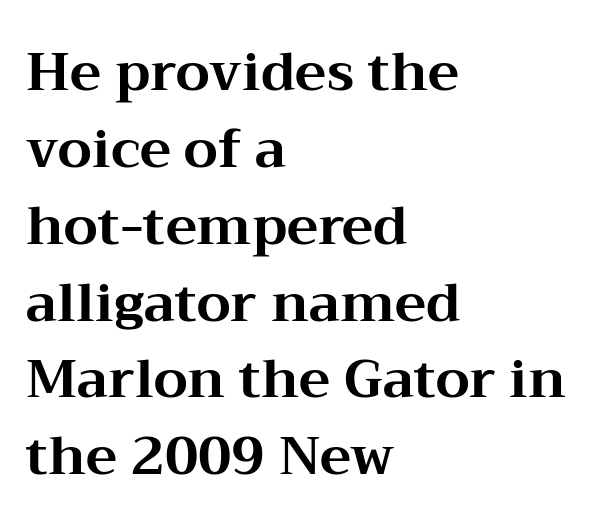
The image shows 53 px bold, wide serif type, upright; set left-aligned, normal line spacing (1.45x), normal letter spacing, not underlined; medium stroke contrast and a medium x-height.
